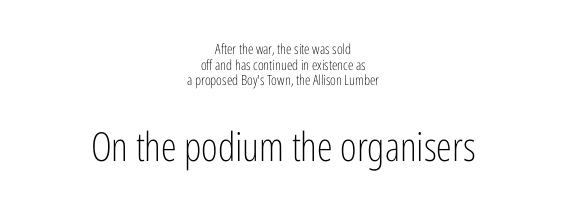
Q: Is the text bold? A: No.
Q: Is the text italic (slanted)? A: No, it is upright.
Q: Is the typeface a serif or a sans-serif typeface? A: Sans-serif.
Q: Is the text underlined? A: No.
Q: How is the paragraph aligned? A: Centered.
Q: Is the spacing between letters normal or unusually wide? A: Normal.
Q: Is the spacing between lines tight, normal or loose? A: Tight.
Q: Which block of text is set in a larger size, the first (top) or the second (bottom)? A: The second (bottom) one.
Q: Width (condensed, normal, or wide)? A: Condensed.
Q: Stroke contrast? A: Low.
Q: x-height? A: Medium.
Q: Monospaced? A: No.
